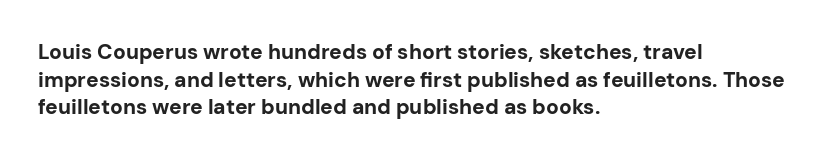
Q: Is the text bold? A: Yes.
Q: Is the text italic (slanted)? A: No, it is upright.
Q: Is the text underlined? A: No.
Q: How is the paragraph aligned? A: Left-aligned.
Q: Is the spacing between letters normal or unusually wide? A: Normal.
Q: Is the spacing between lines tight, normal or loose? A: Normal.
